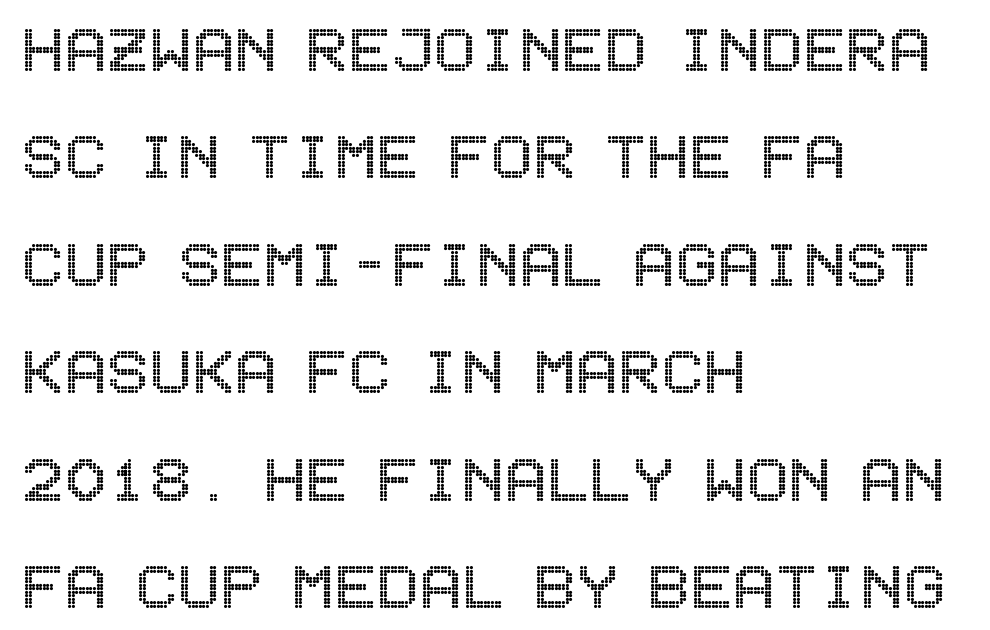
Q: Is the text italic (slanted)? A: No, it is upright.
Q: Is the text underlined? A: No.
Q: How is the paragraph aligned? A: Left-aligned.
Q: Is the spacing between letters normal or unusually wide? A: Normal.
Q: Is the spacing between lines tight, normal or loose? A: Normal.
Q: Width (condensed, normal, or wide)? A: Condensed.
Q: x-height? A: Large.
